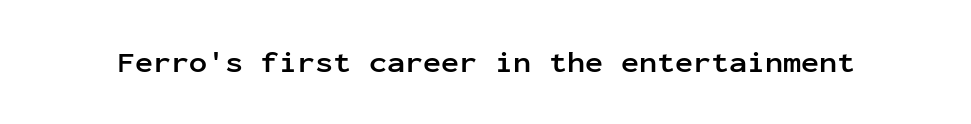
{"serif": "no", "italic": "no", "bold": "yes", "weight": "semibold", "width": "normal", "stroke_contrast": "low", "x_height": "medium", "monospaced": "yes", "underline": "no", "letter_spacing": "normal", "letter_spacing_em": 0.0, "glyph_px": 30}
